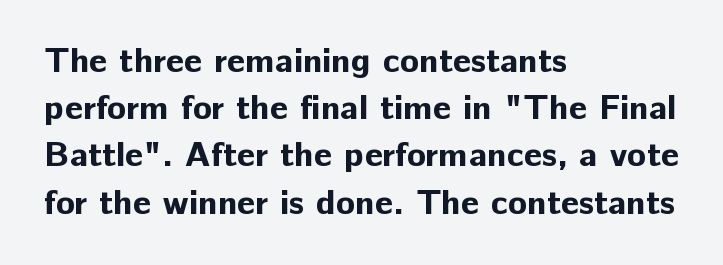
Proportional: the letters do not fall into vertical columns. The designer went with a sans here, leaving each stem footless. The leading is moderate, giving the passage an even texture. Ordinary non-slanted type is in use.
